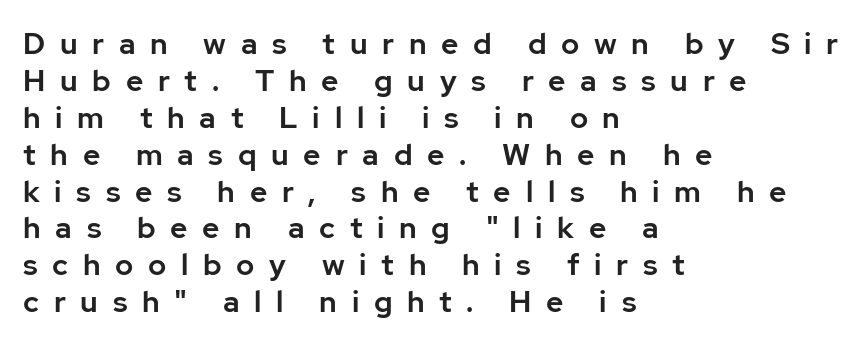
Q: Is the text italic (slanted)? A: No, it is upright.
Q: Is the typeface a serif or a sans-serif typeface? A: Sans-serif.
Q: Is the text underlined? A: No.
Q: How is the paragraph aligned? A: Left-aligned.
Q: Is the spacing between letters normal or unusually wide? A: Unusually wide.
Q: Width (condensed, normal, or wide)? A: Normal.
Q: Stroke contrast? A: Low.
Q: x-height? A: Medium.
Q: Monospaced? A: No.
